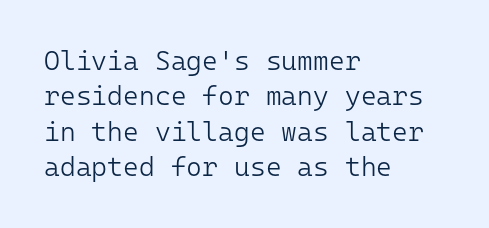
The image shows 27 px text type, upright; set left-aligned, normal line spacing (1.31x), normal letter spacing, not underlined.
